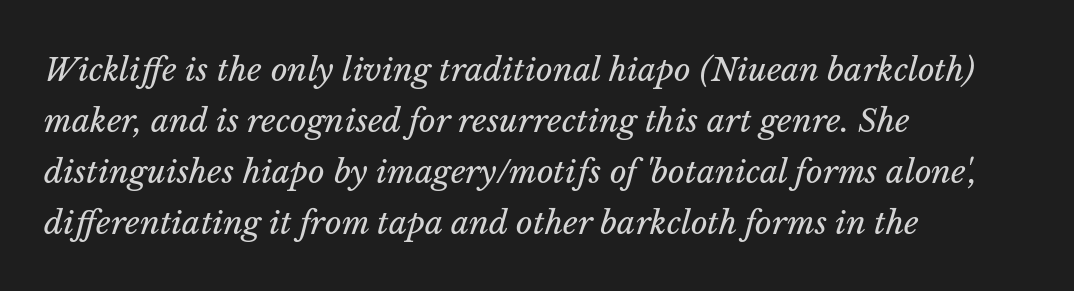
These lines are rendered in a variable-pitch font. Is the type slanted? Yes — the strokes lean at a clear angle. This block has exactly the height ordinary leading produces. This is not heavy type; no bold has been used.
